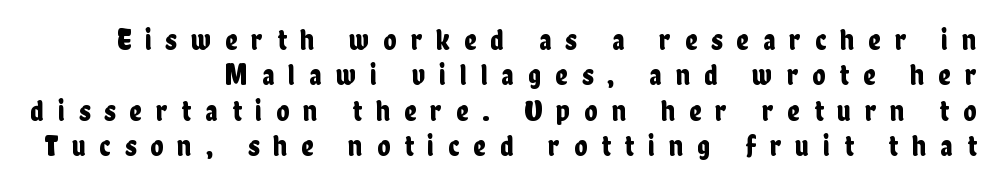
The image shows 30 px condensed sans-serif type, upright; set right-aligned, line spacing 1.18x, unusually wide letter spacing (+0.47 em), not underlined; low stroke contrast and a medium x-height.
